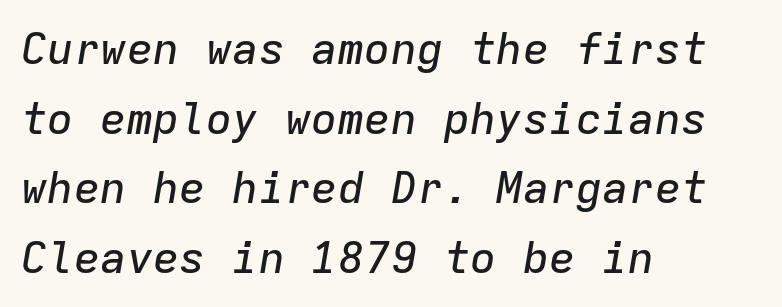
{"italic": "yes", "lean": "right", "slant_degrees": 9, "width": "normal", "stroke_contrast": "low", "x_height": "medium", "monospaced": "yes", "underline": "no", "align": "left", "line_spacing": "normal", "line_spacing_ratio": 1.58, "letter_spacing": "normal", "letter_spacing_em": 0.0, "glyph_px": 44}
